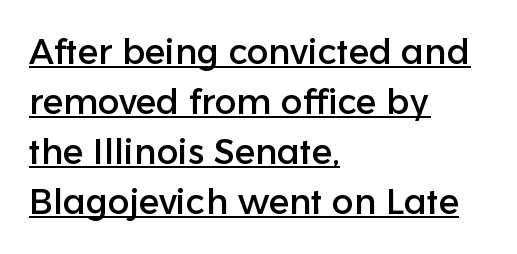
Q: Is the text italic (slanted)? A: No, it is upright.
Q: Is the typeface a serif or a sans-serif typeface? A: Sans-serif.
Q: Is the text underlined? A: Yes.
Q: How is the paragraph aligned? A: Left-aligned.
Q: Is the spacing between letters normal or unusually wide? A: Normal.
Q: Is the spacing between lines tight, normal or loose? A: Normal.
Q: Width (condensed, normal, or wide)? A: Normal.
Q: Stroke contrast? A: Low.
Q: x-height? A: Medium.
Q: Monospaced? A: No.
